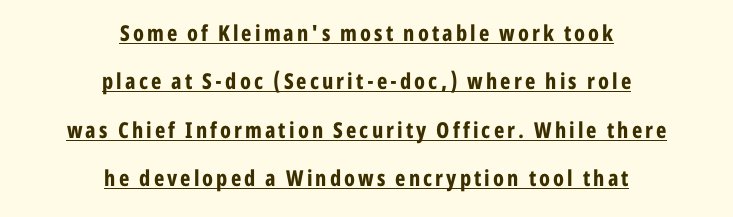
The image shows 22 px bold type, upright; set centered, loose line spacing (2.2x), underlined.
